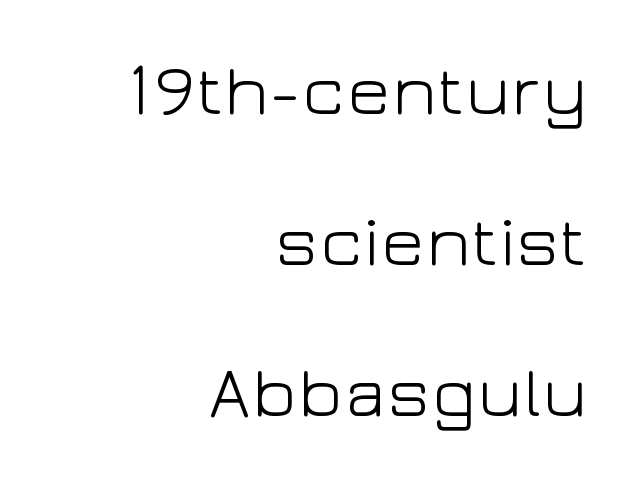
{"serif": "no", "italic": "no", "bold": "no", "weight": "light", "width": "wide", "stroke_contrast": "low", "x_height": "medium", "monospaced": "no", "underline": "no", "align": "right", "line_spacing": "loose", "line_spacing_ratio": 2.07, "letter_spacing": "normal", "letter_spacing_em": 0.0, "glyph_px": 73}
